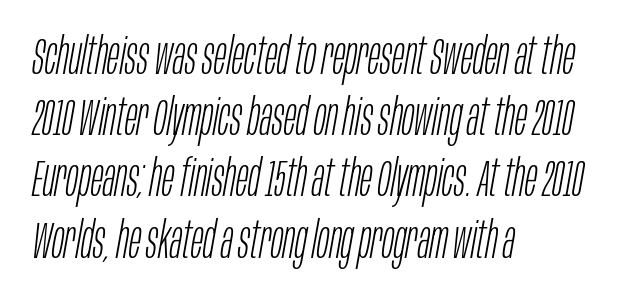
{"italic": "yes", "lean": "right", "slant_degrees": 10, "bold": "no", "weight": "light", "width": "condensed", "stroke_contrast": "low", "x_height": "large", "monospaced": "no", "underline": "no", "align": "left", "line_spacing_ratio": 1.2, "letter_spacing": "normal", "letter_spacing_em": 0.0, "glyph_px": 51}
